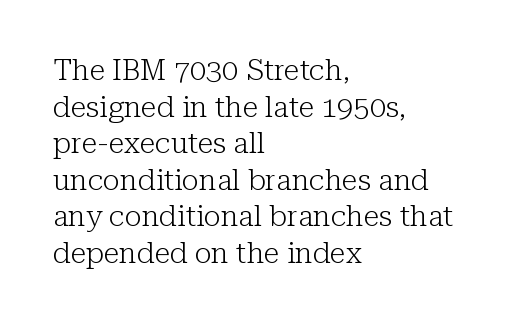
The image shows 29 px light serif type, upright; set left-aligned, normal line spacing (1.26x), normal letter spacing, not underlined; low stroke contrast and a medium x-height.
